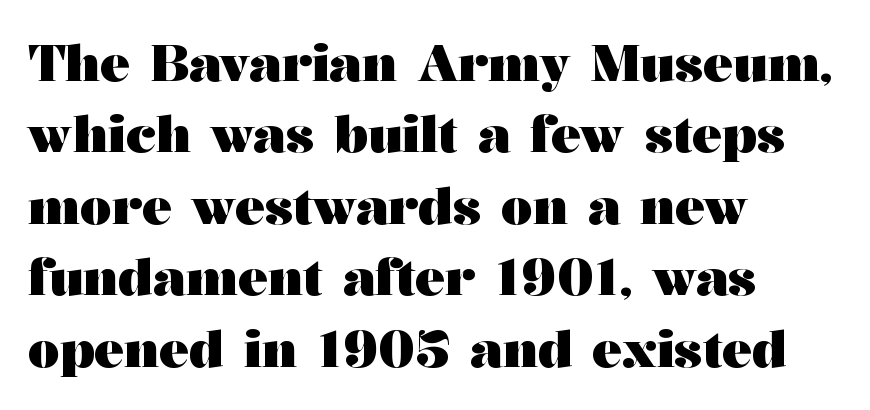
The letterforms sit shoulder to shoulder at normal distance. The lines in this sample share a left origin and differ only in where they stop. The foot of each line stays bare and open. Notice how thick the strokes are: this is what a full bold looks like.
